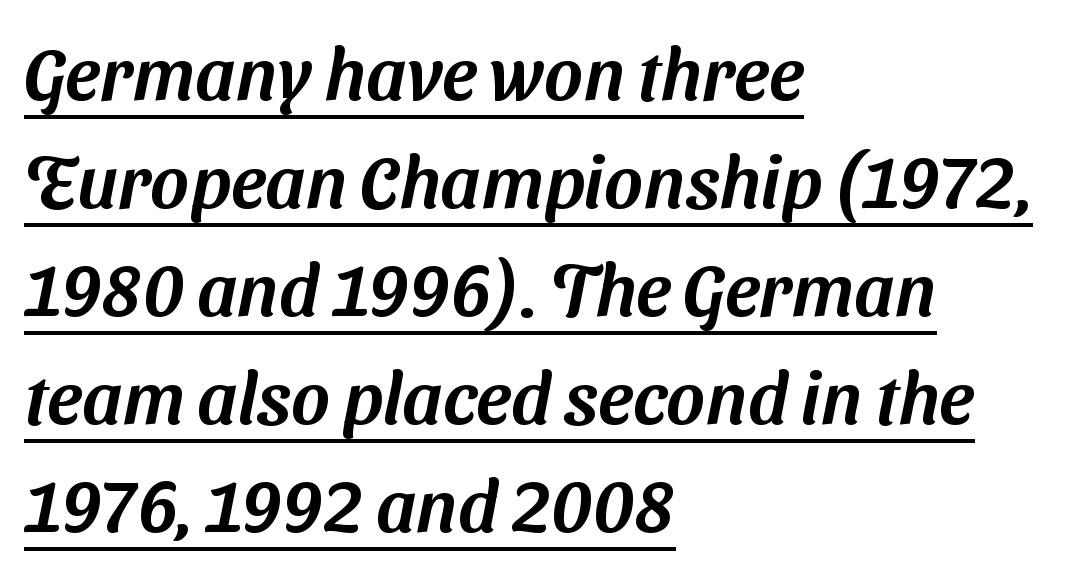
{"serif": "no", "width": "normal", "stroke_contrast": "medium", "x_height": "medium", "monospaced": "no", "underline": "yes", "align": "left", "line_spacing": "normal", "line_spacing_ratio": 1.46, "letter_spacing": "normal", "letter_spacing_em": 0.0, "glyph_px": 74}
